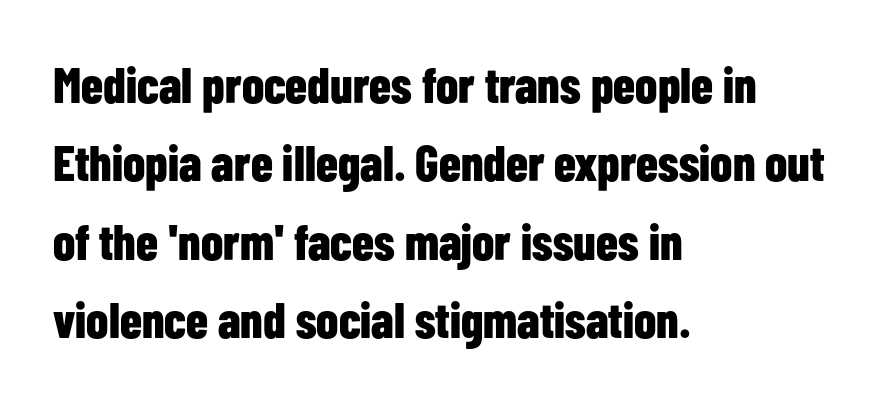
Q: Is the text bold? A: Yes.
Q: Is the text italic (slanted)? A: No, it is upright.
Q: Is the typeface a serif or a sans-serif typeface? A: Sans-serif.
Q: Is the text underlined? A: No.
Q: How is the paragraph aligned? A: Left-aligned.
Q: Is the spacing between letters normal or unusually wide? A: Normal.
Q: Is the spacing between lines tight, normal or loose? A: Normal.
Q: Width (condensed, normal, or wide)? A: Condensed.
Q: Stroke contrast? A: Low.
Q: x-height? A: Medium.
Q: Monospaced? A: No.
